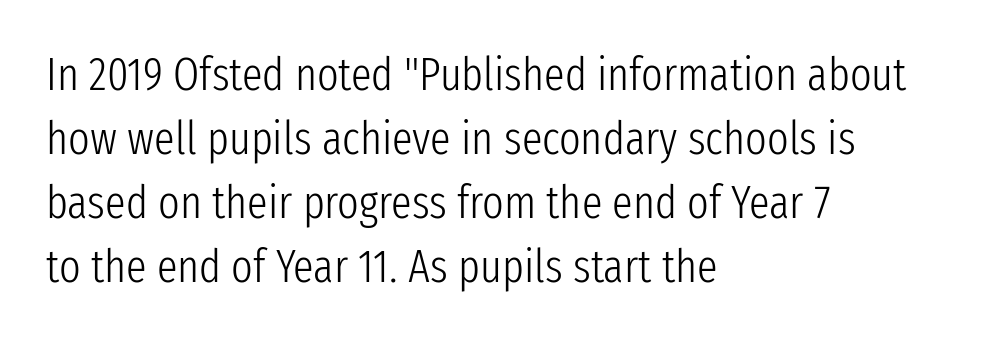
Stroke terminals: plain, sans-serif. The ragged edge is on the right, which tells us the setting is flush left. Note the varied advance widths — an 'i' is clearly narrower than an 'm'. Inter-character spacing is left at the font's built-in metrics.
